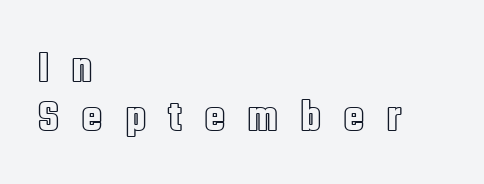
Q: Is the text italic (slanted)? A: No, it is upright.
Q: Is the text underlined? A: No.
Q: How is the paragraph aligned? A: Left-aligned.
Q: Is the spacing between letters normal or unusually wide? A: Unusually wide.
Q: Is the spacing between lines tight, normal or loose? A: Tight.
Q: Width (condensed, normal, or wide)? A: Condensed.
Q: x-height? A: Large.
Q: Monospaced? A: No.
